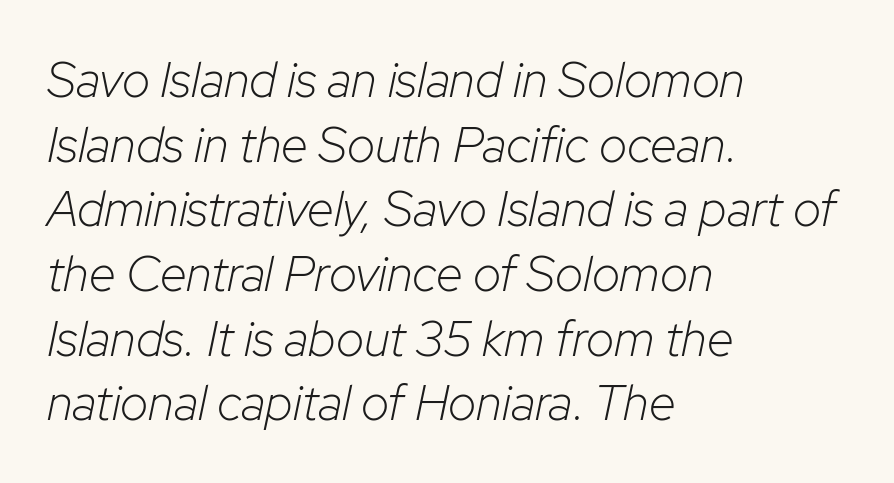
The image shows 49 px light type, italic (leaning right); set left-aligned, normal line spacing (1.32x), normal letter spacing, not underlined; low stroke contrast and a medium x-height.
